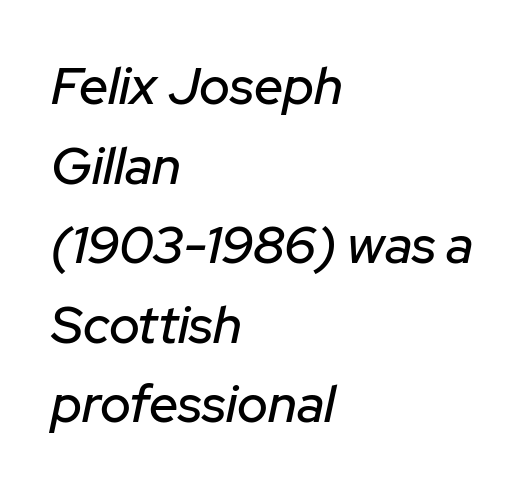
The image shows 52 px text type, italic (leaning right); set left-aligned, normal line spacing (1.53x), normal letter spacing, not underlined; low stroke contrast and a medium x-height.
